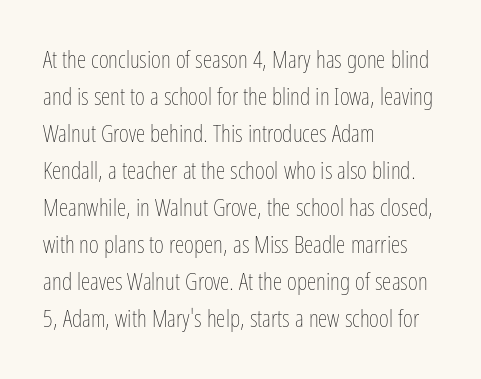
Vertical strokes here are truly vertical. Every row of glyphs begins at an identical x-position on the left. Between one letter and the next there's only the usual sliver of space. Only glyphs here, with clear space below each row.
